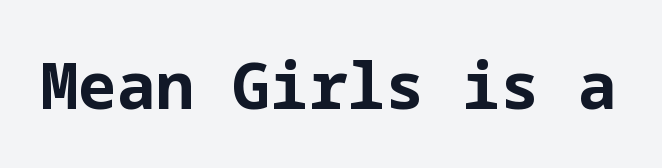
Q: Is the text bold? A: Yes.
Q: Is the text italic (slanted)? A: No, it is upright.
Q: Is the typeface a serif or a sans-serif typeface? A: Sans-serif.
Q: Is the text underlined? A: No.
Q: Is the spacing between letters normal or unusually wide? A: Normal.
Q: Width (condensed, normal, or wide)? A: Normal.
Q: Stroke contrast? A: Low.
Q: x-height? A: Medium.
